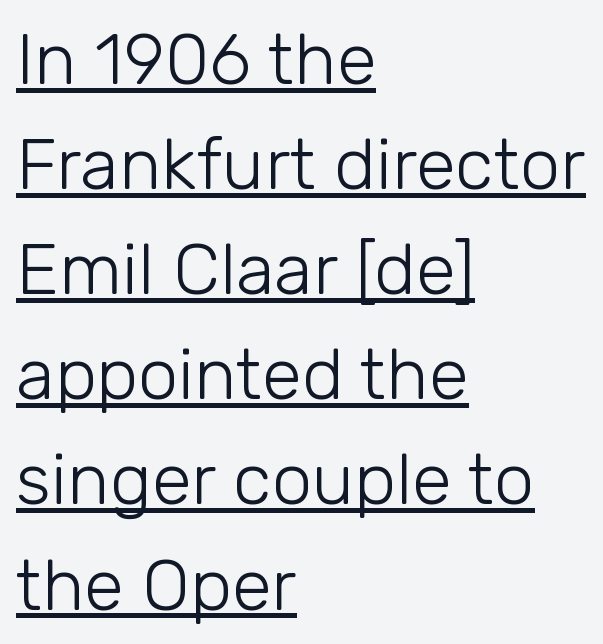
Q: Is the text bold? A: No.
Q: Is the text italic (slanted)? A: No, it is upright.
Q: Is the typeface a serif or a sans-serif typeface? A: Sans-serif.
Q: Is the text underlined? A: Yes.
Q: How is the paragraph aligned? A: Left-aligned.
Q: Is the spacing between letters normal or unusually wide? A: Normal.
Q: Is the spacing between lines tight, normal or loose? A: Normal.
Q: Width (condensed, normal, or wide)? A: Normal.
Q: Stroke contrast? A: Low.
Q: x-height? A: Medium.
Q: Monospaced? A: No.
